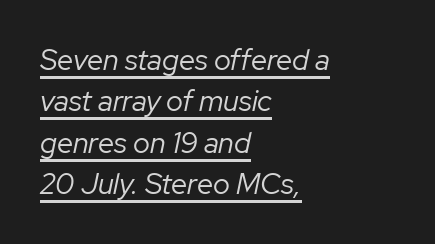
The typesetting does not lean heavy: it is not bold. Quick note: italic. A student would call this left alignment; a typographer would say flush left, rag right. Decoration check: the copy is underlined. Note the varied advance widths — an 'i' is clearly narrower than an 'm'.
